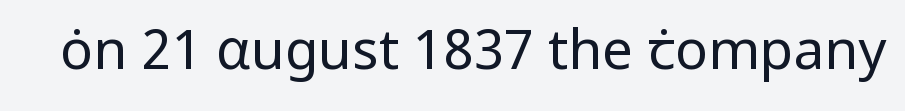
The image shows 55 px regular-weight sans-serif type, upright; set normal letter spacing, not underlined; low stroke contrast and a medium x-height.
